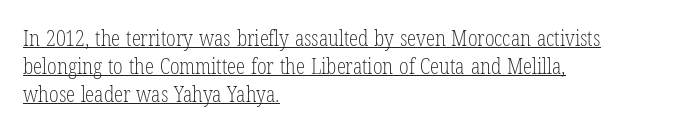
{"italic": "no", "bold": "no", "underline": "yes", "align": "left", "line_spacing": "normal", "line_spacing_ratio": 1.33, "letter_spacing": "normal", "letter_spacing_em": 0.0, "glyph_px": 21}
